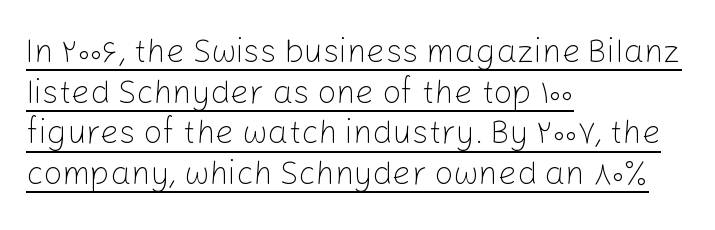
Proportional: the letters do not fall into vertical columns. Does extra space separate the letters? No, they use regular spacing. Does a line run under the words? Yes, clearly. A student would call this left alignment; a typographer would say flush left, rag right. The lettering holds an erect, upright posture throughout.
